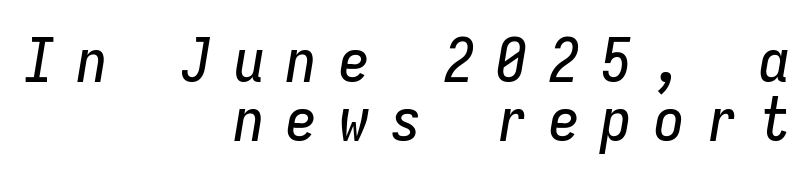
{"italic": "yes", "lean": "right", "slant_degrees": 9, "width": "condensed", "stroke_contrast": "low", "x_height": "medium", "monospaced": "yes", "underline": "no", "align": "right", "line_spacing": "tight", "line_spacing_ratio": 0.96, "letter_spacing": "wide", "letter_spacing_em": 0.36, "glyph_px": 61}
